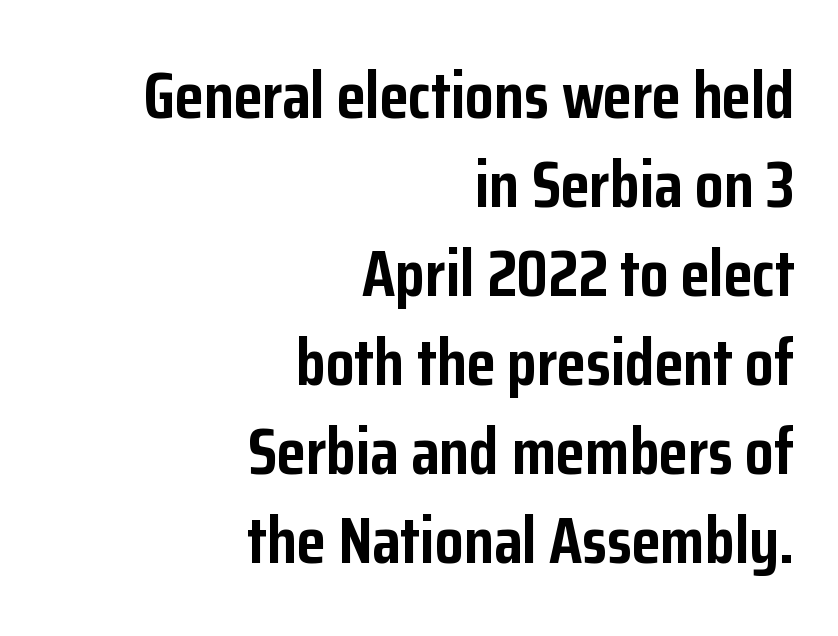
The line texture is even and compact thanks to regular tracking. Stroke thickness is high; the sample reads as a true bold. Italic? Not at all — the glyphs are vertical. Each letter keeps its own natural width here, so spacing adapts to shape.
